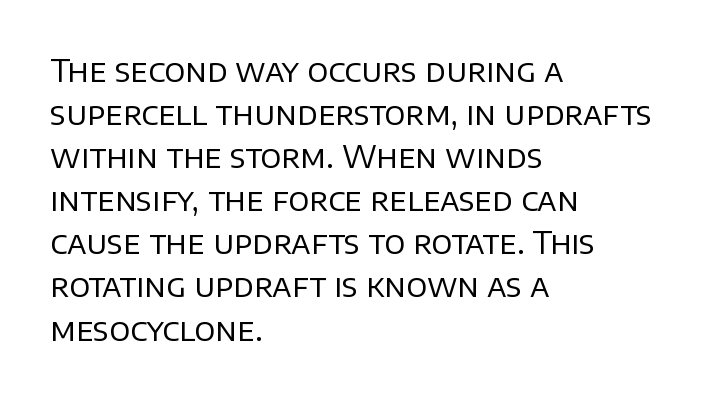
Q: Is the text bold? A: No.
Q: Is the text italic (slanted)? A: No, it is upright.
Q: Is the typeface a serif or a sans-serif typeface? A: Sans-serif.
Q: Is the text underlined? A: No.
Q: How is the paragraph aligned? A: Left-aligned.
Q: Is the spacing between letters normal or unusually wide? A: Normal.
Q: Is the spacing between lines tight, normal or loose? A: Normal.
Q: Width (condensed, normal, or wide)? A: Normal.
Q: Stroke contrast? A: Low.
Q: x-height? A: Large.
Q: Monospaced? A: No.
